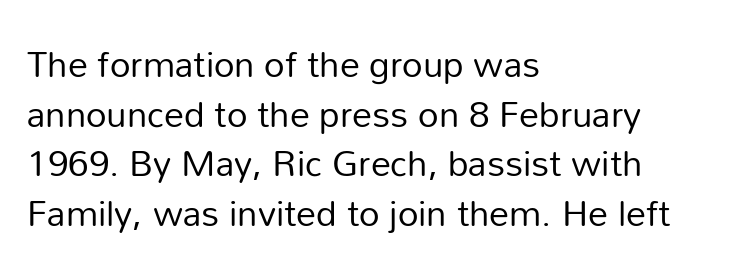
Q: Is the text bold? A: No.
Q: Is the text italic (slanted)? A: No, it is upright.
Q: Is the typeface a serif or a sans-serif typeface? A: Sans-serif.
Q: Is the text underlined? A: No.
Q: How is the paragraph aligned? A: Left-aligned.
Q: Is the spacing between letters normal or unusually wide? A: Normal.
Q: Is the spacing between lines tight, normal or loose? A: Normal.
Q: Width (condensed, normal, or wide)? A: Normal.
Q: Stroke contrast? A: Low.
Q: x-height? A: Medium.
Q: Monospaced? A: No.
